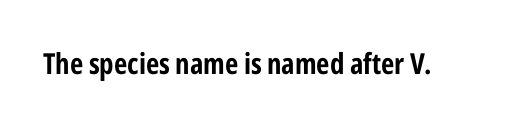
The image shows 29 px condensed sans-serif type, upright; set normal letter spacing, not underlined; low stroke contrast and a medium x-height.
